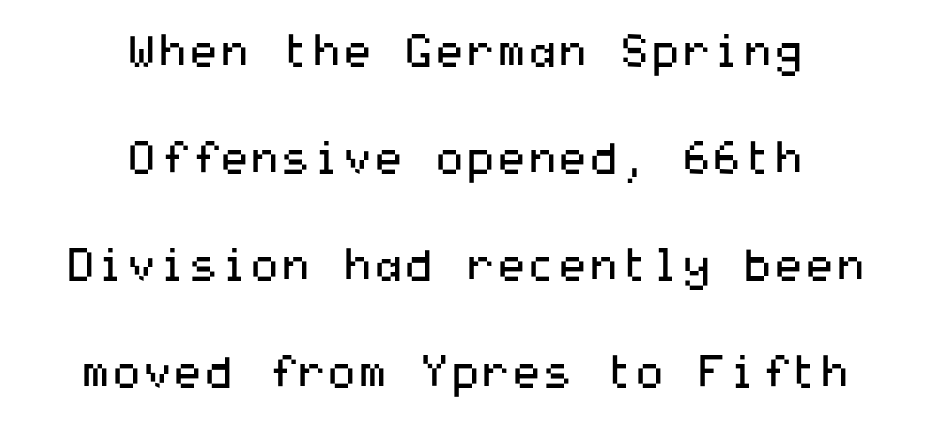
Visually the block forms a symmetrical silhouette, jagged on both flanks. Think standard paragraph weight, or any step lighter than that. A sans-serif font was chosen for this passage. Clear beneath every line of the passage.
